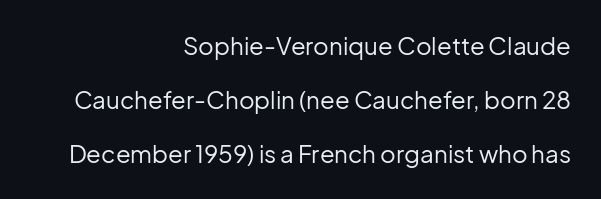
The image shows 24 px text type, upright; set right-aligned, loose line spacing (2.24x), normal letter spacing, not underlined.
